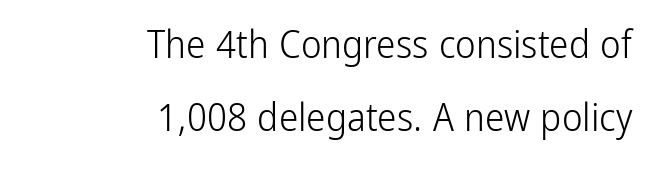
The image shows 39 px light, condensed sans-serif type, upright; set right-aligned, line spacing 1.88x, normal letter spacing, not underlined; low stroke contrast and a medium x-height.
